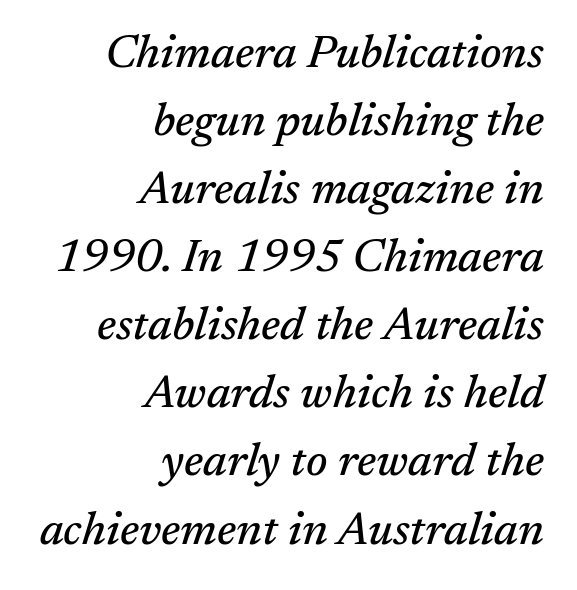
Every row of glyphs terminates at an identical x-position on the right. Nobody drew a line under any word here. Line spacing here is normal. It's the slanting kind of type. The rendering shows small feet on the letterforms — a serif design.
